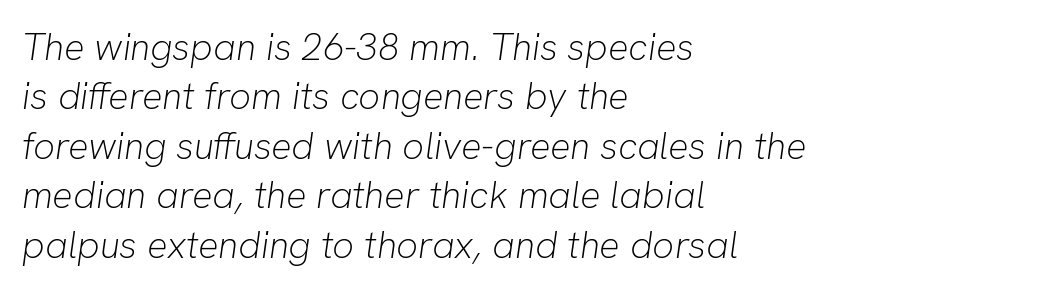
Q: Is the text bold? A: No.
Q: Is the text italic (slanted)? A: Yes, it leans right by about 8 degrees.
Q: Is the text underlined? A: No.
Q: How is the paragraph aligned? A: Left-aligned.
Q: Is the spacing between letters normal or unusually wide? A: Normal.
Q: Is the spacing between lines tight, normal or loose? A: Normal.
Q: Width (condensed, normal, or wide)? A: Normal.
Q: Stroke contrast? A: Low.
Q: x-height? A: Medium.
Q: Monospaced? A: No.
